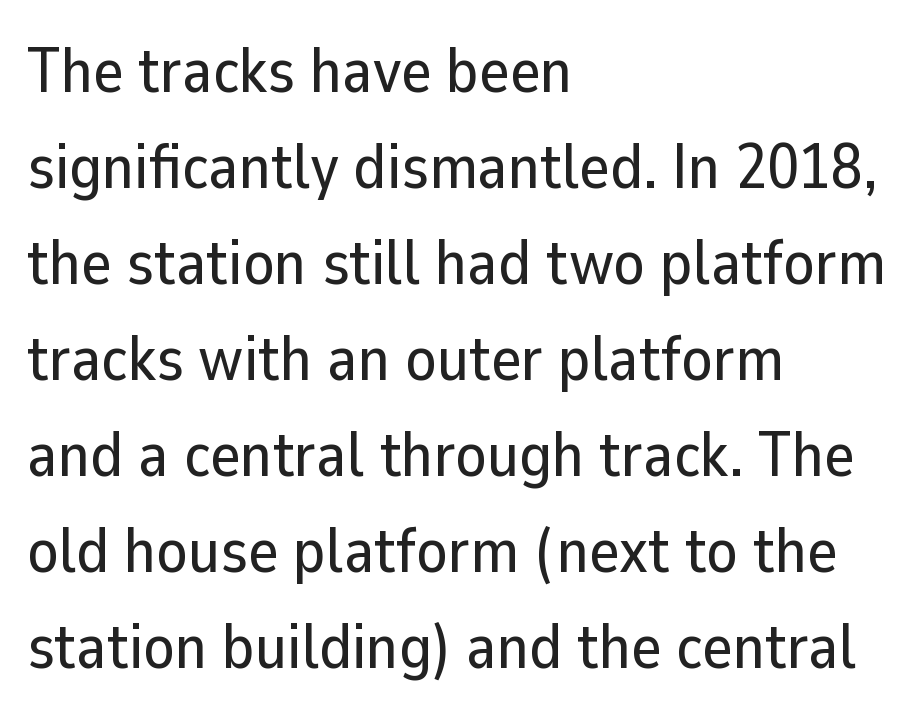
Q: Is the text italic (slanted)? A: No, it is upright.
Q: Is the typeface a serif or a sans-serif typeface? A: Sans-serif.
Q: Is the text underlined? A: No.
Q: How is the paragraph aligned? A: Left-aligned.
Q: Is the spacing between letters normal or unusually wide? A: Normal.
Q: Is the spacing between lines tight, normal or loose? A: Normal.
Q: Width (condensed, normal, or wide)? A: Normal.
Q: Stroke contrast? A: Low.
Q: x-height? A: Medium.
Q: Monospaced? A: No.
